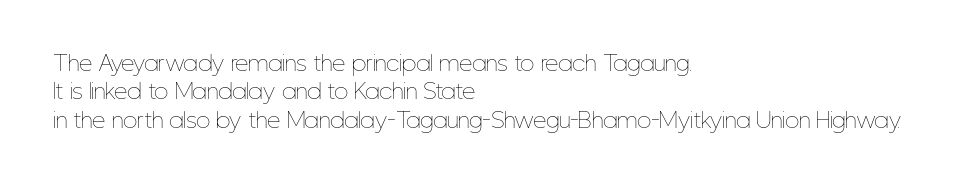
{"italic": "no", "bold": "no", "underline": "no", "align": "left", "line_spacing": "normal", "line_spacing_ratio": 1.35, "letter_spacing": "normal", "letter_spacing_em": 0.0, "glyph_px": 21}
